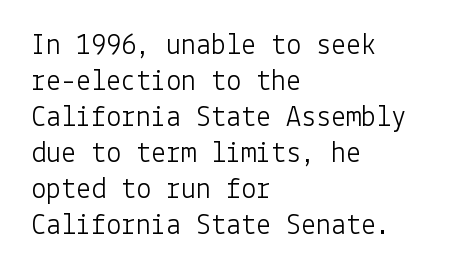
Q: Is the text bold? A: No.
Q: Is the text italic (slanted)? A: No, it is upright.
Q: Is the typeface a serif or a sans-serif typeface? A: Sans-serif.
Q: Is the text underlined? A: No.
Q: How is the paragraph aligned? A: Left-aligned.
Q: Is the spacing between letters normal or unusually wide? A: Normal.
Q: Width (condensed, normal, or wide)? A: Normal.
Q: Stroke contrast? A: Low.
Q: x-height? A: Medium.
